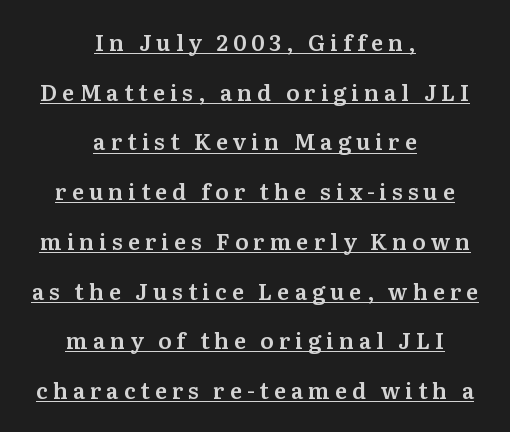
Q: Is the text italic (slanted)? A: No, it is upright.
Q: Is the text underlined? A: Yes.
Q: How is the paragraph aligned? A: Centered.
Q: Is the spacing between letters normal or unusually wide? A: Unusually wide.
Q: Is the spacing between lines tight, normal or loose? A: Loose.
